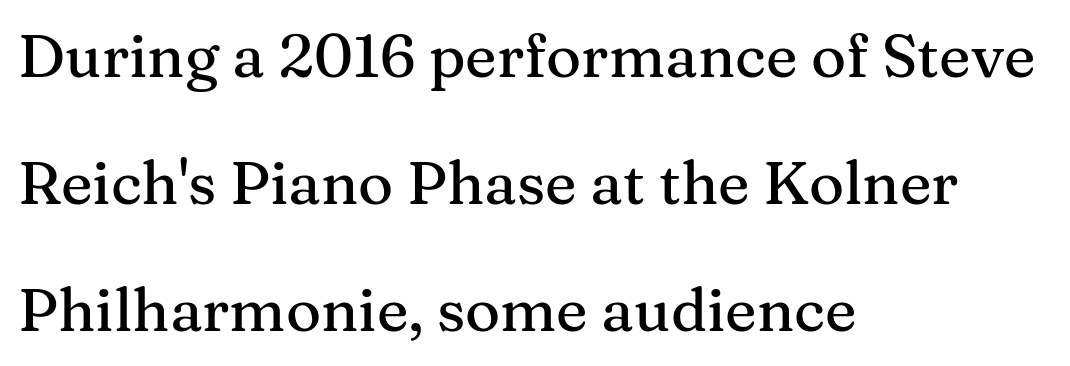
The image shows 60 px serif type, upright; set left-aligned, loose line spacing (2.12x), normal letter spacing, not underlined; medium stroke contrast and a medium x-height.
